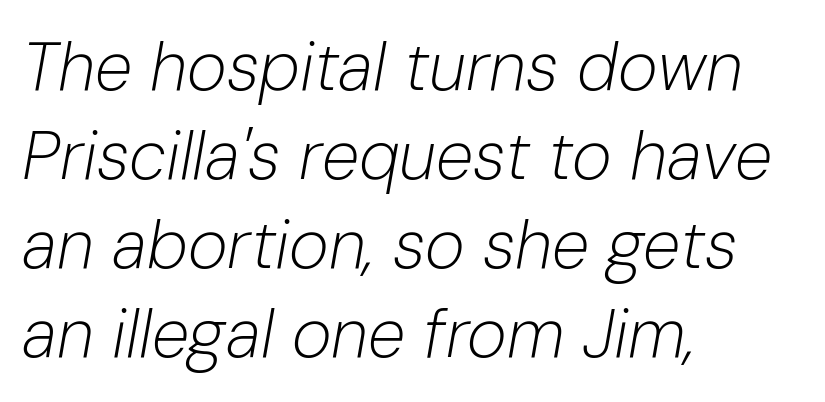
The image shows 68 px light type, italic (leaning right); set left-aligned, normal line spacing (1.31x), normal letter spacing, not underlined; low stroke contrast and a medium x-height.
